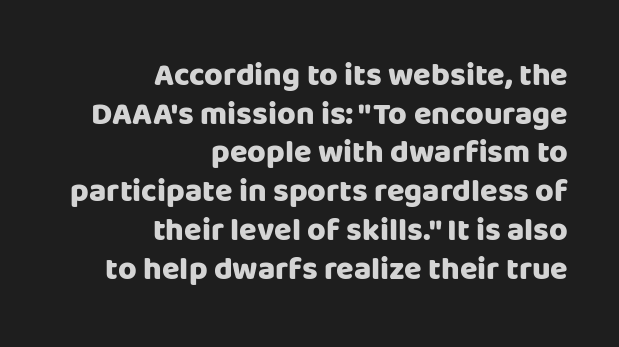
{"serif": "no", "italic": "no", "bold": "yes", "weight": "heavy", "width": "normal", "stroke_contrast": "low", "x_height": "large", "monospaced": "no", "underline": "no", "align": "right", "line_spacing_ratio": 1.21, "letter_spacing": "normal", "letter_spacing_em": 0.0, "glyph_px": 32}
